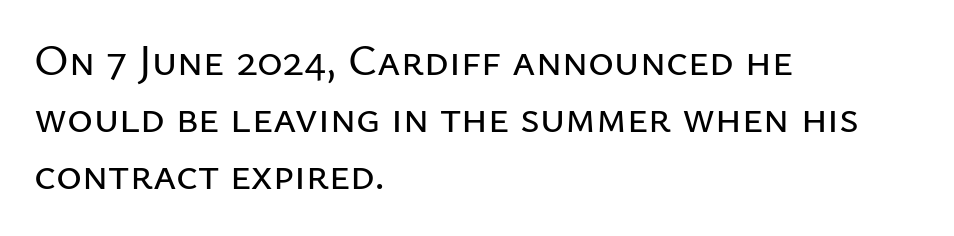
This is sans-serif lettering, the kind often seen on screens and signage. One-word summary of the alignment: left. The line texture is even and compact thanks to regular tracking. Characters remain perfectly vertical along every line. One glance says typical: line gaps are just what's usual.
